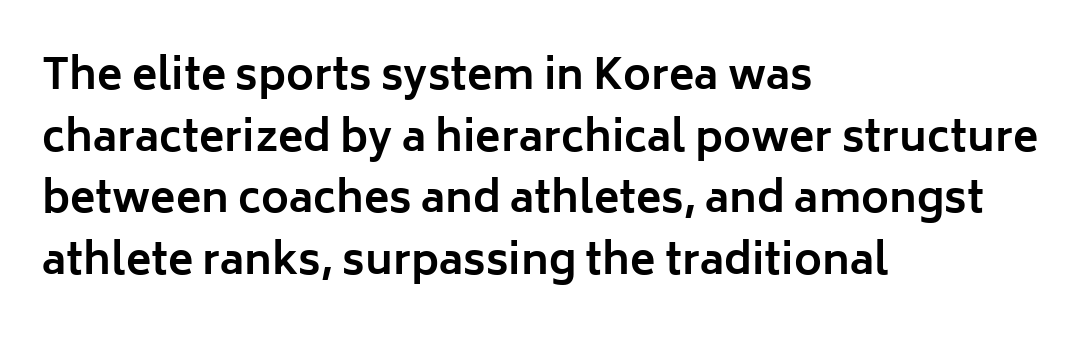
The image shows 42 px bold sans-serif type, upright; set left-aligned, normal line spacing (1.47x), normal letter spacing, not underlined; low stroke contrast and a medium x-height.
